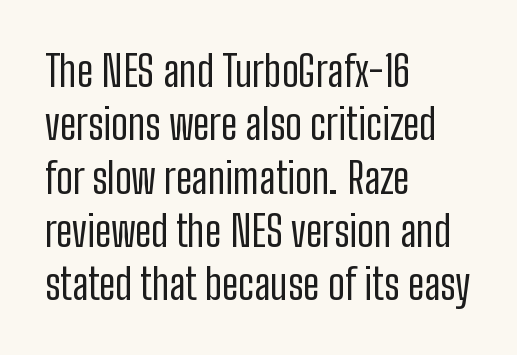
These lines sit exactly where default settings would place them. Here the designer chose a conventional face with non-uniform glyph widths. In terms of letterform style, serifs are entirely absent. The tracking reads as untouched default to a designer's eye. The glyphs are unaccompanied by any horizontal stroke below them. The font sits on the lighter half of the weight spectrum, regular included.
